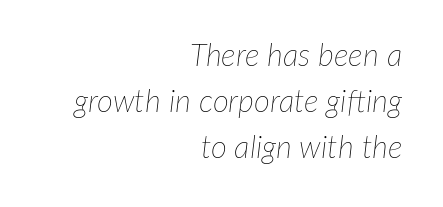
Q: Is the text bold? A: No.
Q: Is the text italic (slanted)? A: Yes, it leans right by about 7 degrees.
Q: Is the text underlined? A: No.
Q: How is the paragraph aligned? A: Right-aligned.
Q: Is the spacing between letters normal or unusually wide? A: Normal.
Q: Is the spacing between lines tight, normal or loose? A: Normal.
Q: Width (condensed, normal, or wide)? A: Normal.
Q: Stroke contrast? A: Low.
Q: x-height? A: Medium.
Q: Monospaced? A: No.
